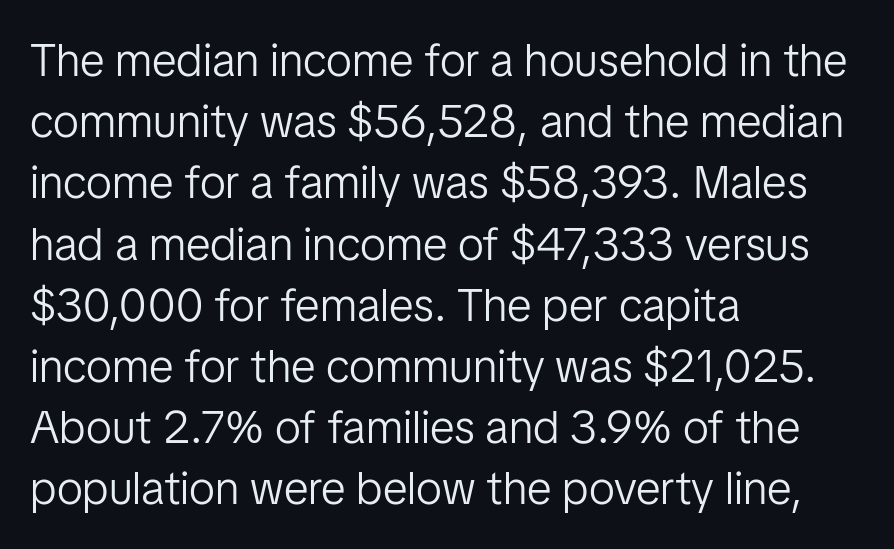
Q: Is the text bold? A: No.
Q: Is the text italic (slanted)? A: No, it is upright.
Q: Is the typeface a serif or a sans-serif typeface? A: Sans-serif.
Q: Is the text underlined? A: No.
Q: How is the paragraph aligned? A: Left-aligned.
Q: Is the spacing between letters normal or unusually wide? A: Normal.
Q: Is the spacing between lines tight, normal or loose? A: Normal.
Q: Width (condensed, normal, or wide)? A: Normal.
Q: Stroke contrast? A: Low.
Q: x-height? A: Medium.
Q: Monospaced? A: No.
